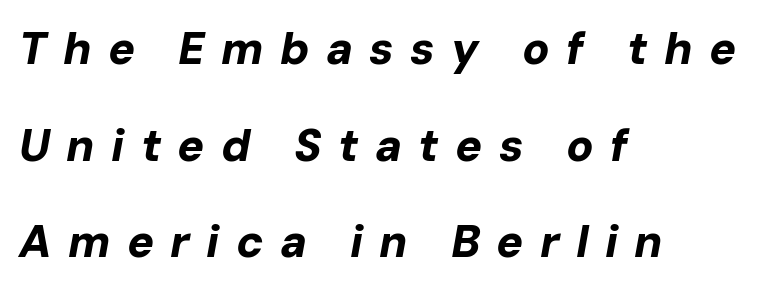
{"italic": "yes", "lean": "right", "slant_degrees": 10, "bold": "yes", "weight": "bold", "width": "normal", "stroke_contrast": "low", "x_height": "medium", "monospaced": "no", "underline": "no", "align": "left", "line_spacing": "loose", "line_spacing_ratio": 2.15, "letter_spacing": "wide", "letter_spacing_em": 0.36, "glyph_px": 45}
